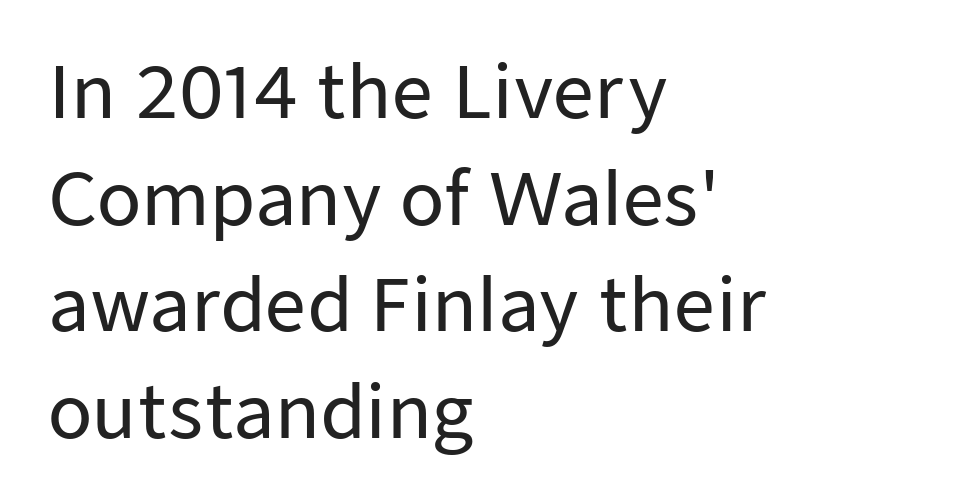
Each line starts at the same left margin while the right side varies. The face used here is a sans, in the tradition of grotesques and geometrics. Beneath every word, the page is bare. Proportional: the letters do not fall into vertical columns. The letters stand straight up with perfectly vertical stems.
